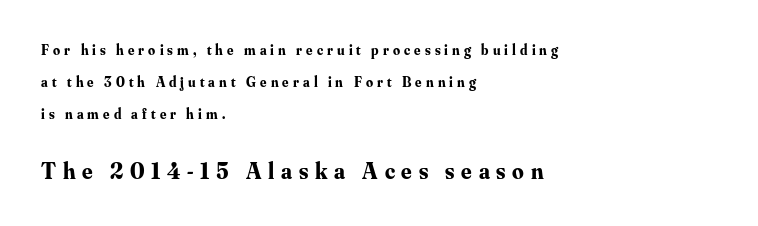
Q: Is the text bold? A: Yes.
Q: Is the text italic (slanted)? A: No, it is upright.
Q: Is the text underlined? A: No.
Q: How is the paragraph aligned? A: Left-aligned.
Q: Is the spacing between letters normal or unusually wide? A: Unusually wide.
Q: Is the spacing between lines tight, normal or loose? A: Loose.
Q: Which block of text is set in a larger size, the first (top) or the second (bottom)? A: The second (bottom) one.
